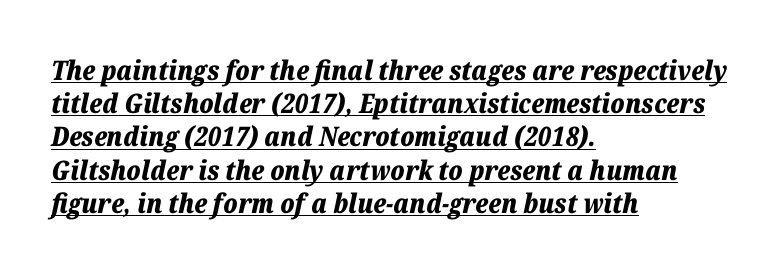
{"italic": "yes", "lean": "right", "slant_degrees": 12, "bold": "yes", "underline": "yes", "align": "left", "line_spacing_ratio": 1.23, "letter_spacing": "normal", "letter_spacing_em": 0.0, "glyph_px": 27}
